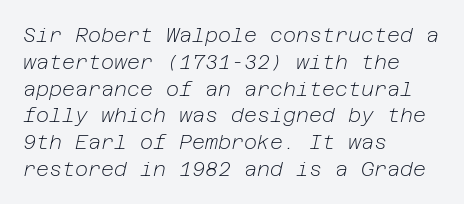
Q: Is the text bold? A: No.
Q: Is the text italic (slanted)? A: Yes, it leans right by about 12 degrees.
Q: Is the text underlined? A: No.
Q: How is the paragraph aligned? A: Left-aligned.
Q: Is the spacing between letters normal or unusually wide? A: Normal.
Q: Is the spacing between lines tight, normal or loose? A: Normal.
